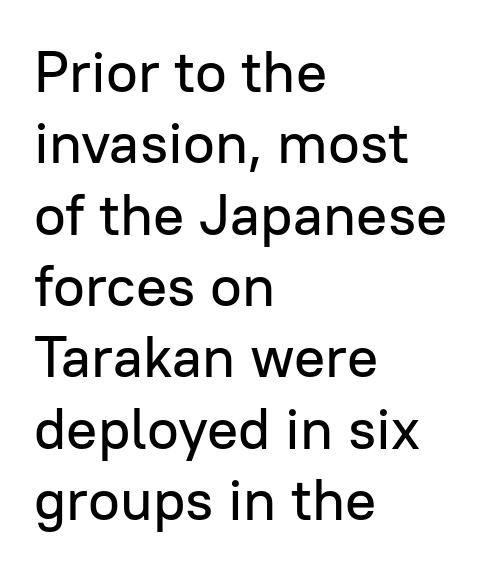
{"serif": "no", "italic": "no", "width": "normal", "stroke_contrast": "low", "x_height": "medium", "monospaced": "no", "underline": "no", "align": "left", "line_spacing_ratio": 1.23, "letter_spacing": "normal", "letter_spacing_em": 0.0, "glyph_px": 58}
